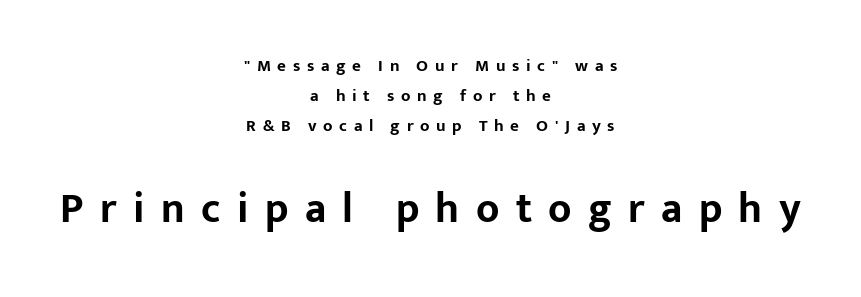
The image shows 42 px bold sans-serif type, upright; set centered, line spacing 1.76x, unusually wide letter spacing (+0.39 em), not underlined; the second (bottom) block is 2.47x larger; low stroke contrast and a medium x-height.
